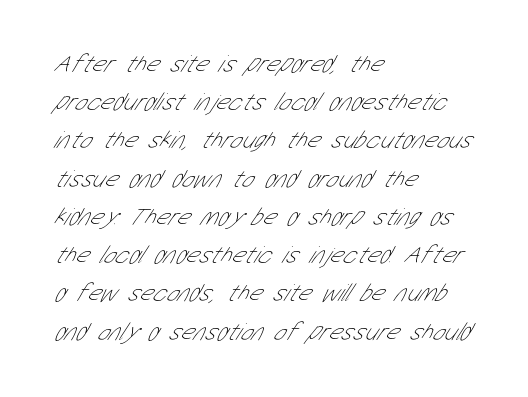
{"bold": "no", "underline": "no", "align": "left", "line_spacing": "normal", "line_spacing_ratio": 1.53, "letter_spacing": "normal", "letter_spacing_em": 0.0, "glyph_px": 25}
